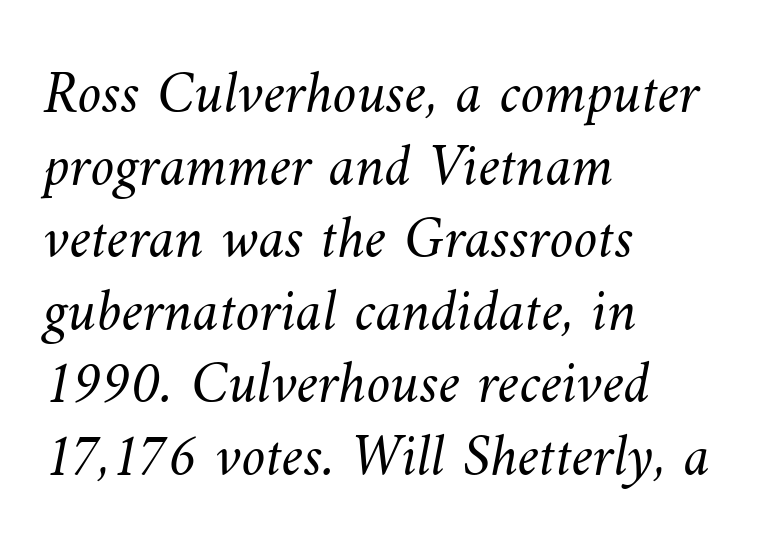
Beneath every word, the page is bare. Here the designer chose a conventional face with non-uniform glyph widths. A typesetter would call this zero additional tracking. The weight would be labelled regular, book, light, or lighter still.
